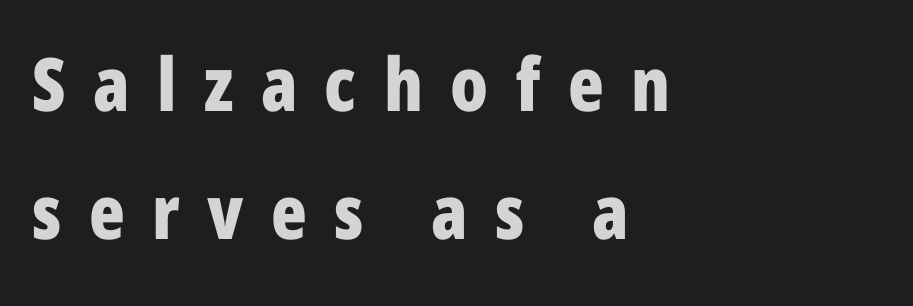
The characters look thick and weighty, a clear bold. The area under the type is left untouched. The compositor pushed each line to the left boundary. You could only call the tracking loose — the letters float apart. Is there any slant? The stems are plumb. The text was rendered using a sans face with plain stroke endings.
